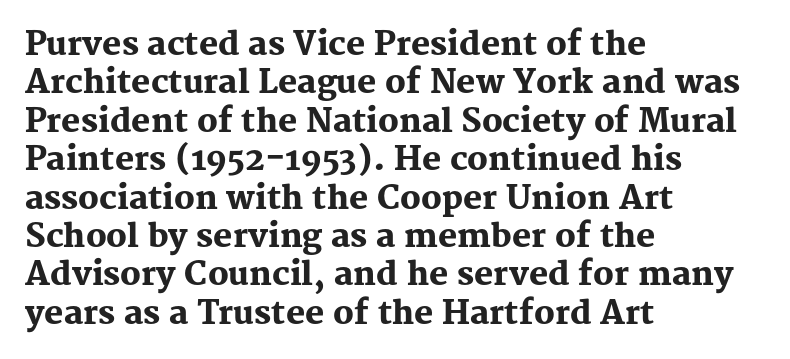
Q: Is the text bold? A: Yes.
Q: Is the text italic (slanted)? A: No, it is upright.
Q: Is the typeface a serif or a sans-serif typeface? A: Serif.
Q: Is the text underlined? A: No.
Q: How is the paragraph aligned? A: Left-aligned.
Q: Is the spacing between letters normal or unusually wide? A: Normal.
Q: Width (condensed, normal, or wide)? A: Normal.
Q: Stroke contrast? A: Medium.
Q: x-height? A: Medium.
Q: Monospaced? A: No.
